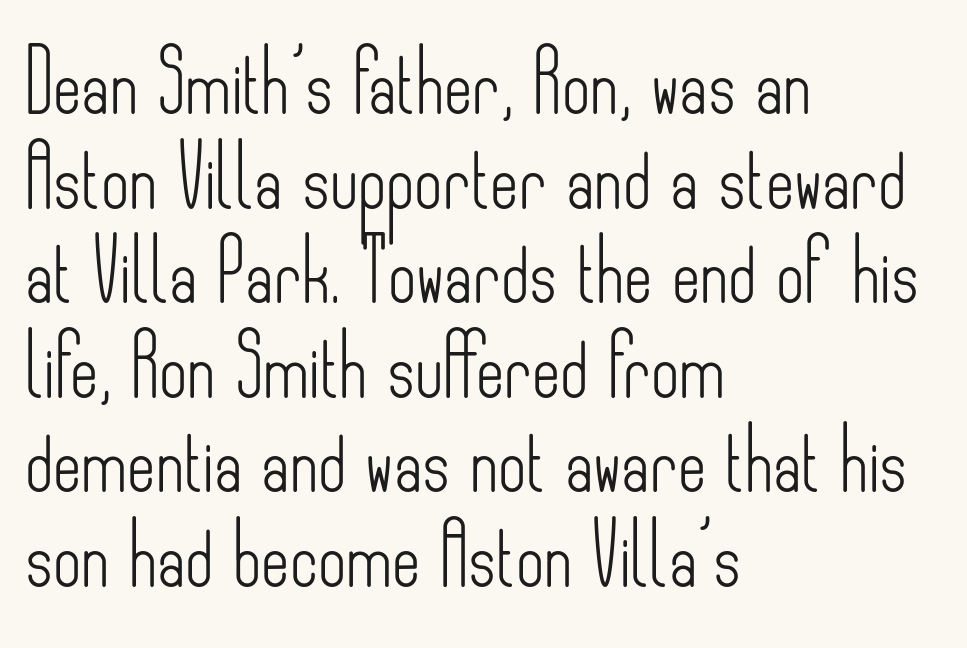
Underline: absent. Ascenders rise straight up at ninety degrees. Casual observation: everything's shoved over to the left. This is sans-serif lettering, the kind often seen on screens and signage.
